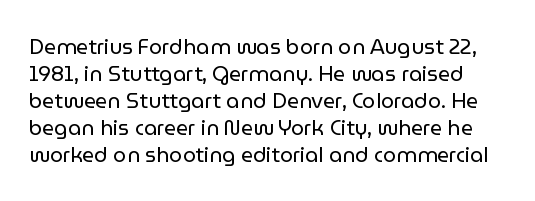
{"italic": "no", "bold": "no", "underline": "no", "line_spacing": "normal", "line_spacing_ratio": 1.28, "letter_spacing": "normal", "letter_spacing_em": 0.0, "glyph_px": 21}
